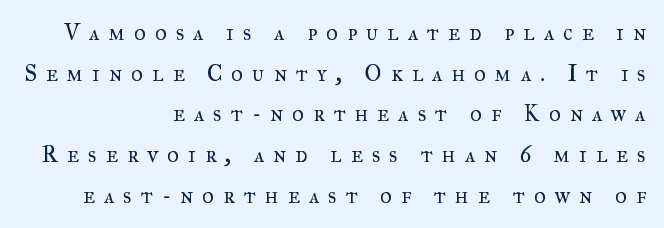
The image shows 23 px text type, upright; set right-aligned, line spacing 1.77x, unusually wide letter spacing (+0.38 em), not underlined.
